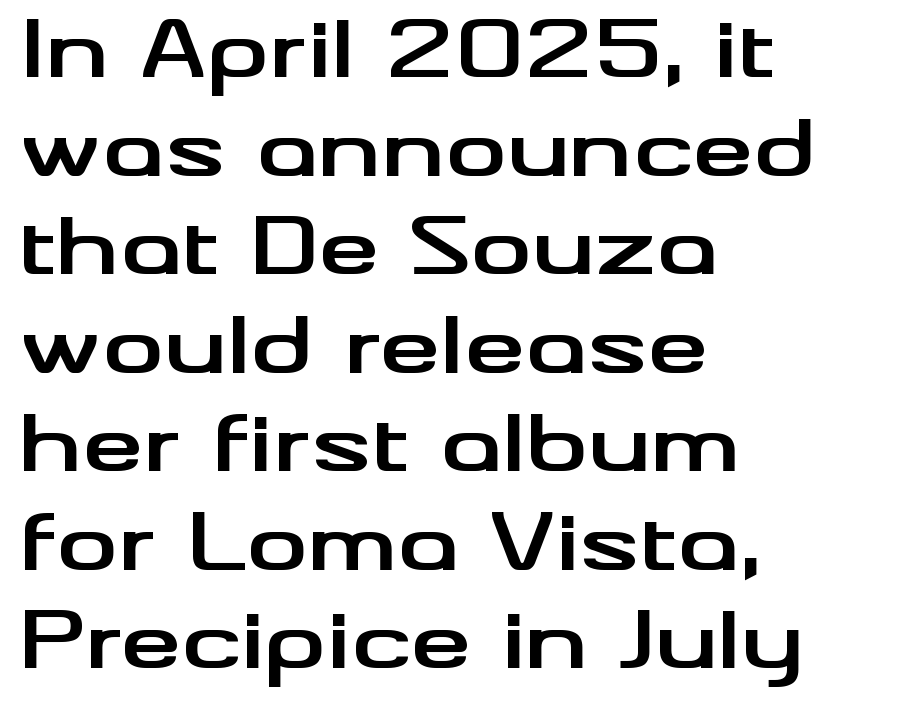
Q: Is the text bold? A: Yes.
Q: Is the text italic (slanted)? A: No, it is upright.
Q: Is the typeface a serif or a sans-serif typeface? A: Sans-serif.
Q: Is the text underlined? A: No.
Q: How is the paragraph aligned? A: Left-aligned.
Q: Is the spacing between letters normal or unusually wide? A: Normal.
Q: Is the spacing between lines tight, normal or loose? A: Normal.
Q: Width (condensed, normal, or wide)? A: Wide.
Q: Stroke contrast? A: Medium.
Q: x-height? A: Small.
Q: Monospaced? A: No.
